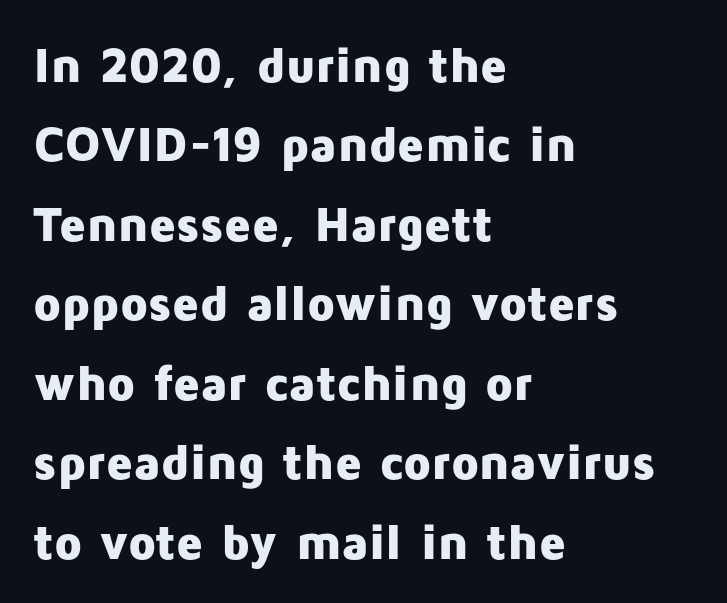
The image shows 50 px heavy sans-serif type, upright; set left-aligned, normal line spacing (1.59x), normal letter spacing, not underlined; low stroke contrast and a medium x-height.
